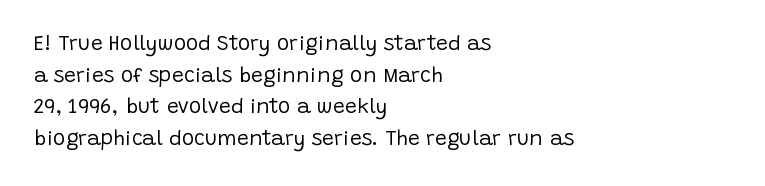
The image shows 21 px text type, upright; set left-aligned, normal line spacing (1.51x), normal letter spacing, not underlined.
